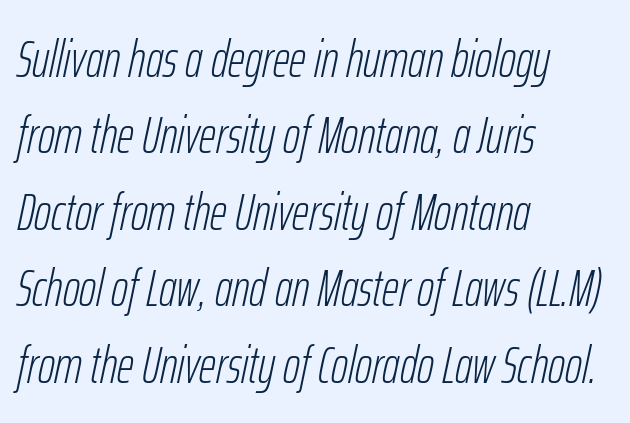
The image shows 52 px light, condensed type, italic (leaning right); set left-aligned, normal line spacing (1.47x), normal letter spacing, not underlined; low stroke contrast and a medium x-height.
